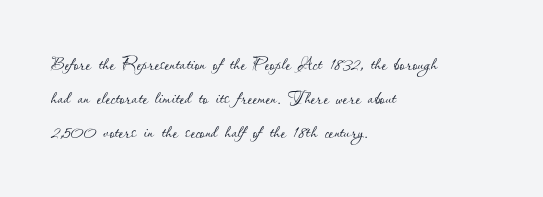
Decoration check: the copy has no underline. Teacher's note: observe the even left margin — that is flush-left alignment. Interline gaps are of average width in this sample. No chunkiness to these letters — they're not bold.
